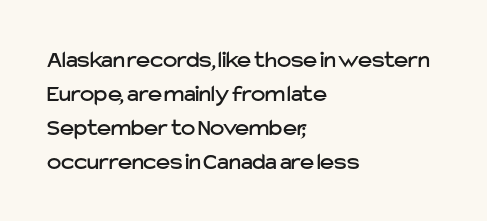
Here the glyphs are tracked normally, forming tight word shapes. A typesetter would call this leading conventional body-copy spacing. Descenders hang freely into open space. Typeset ragged right — the left edge is the straight one. Posture: upright roman.
